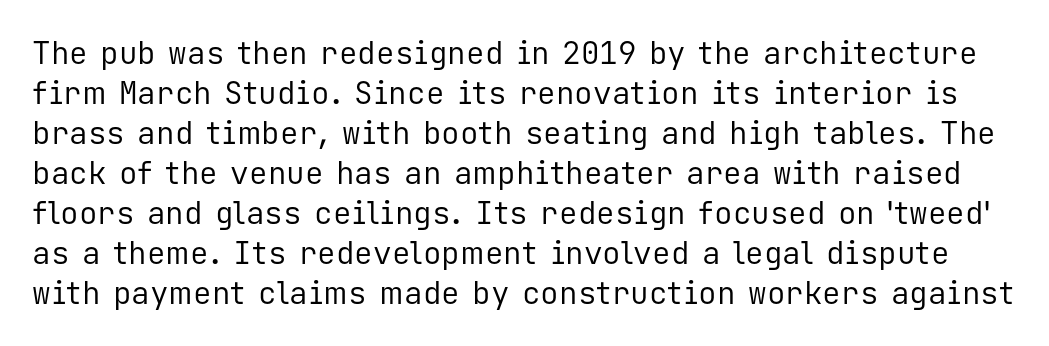
Rendered with straight, roman letterforms. Beneath every word, the page is bare. Standard letterfit; no display-style spreading of the glyphs. Every character here occupies the same horizontal width, giving the sample a typewriter-like rhythm.
